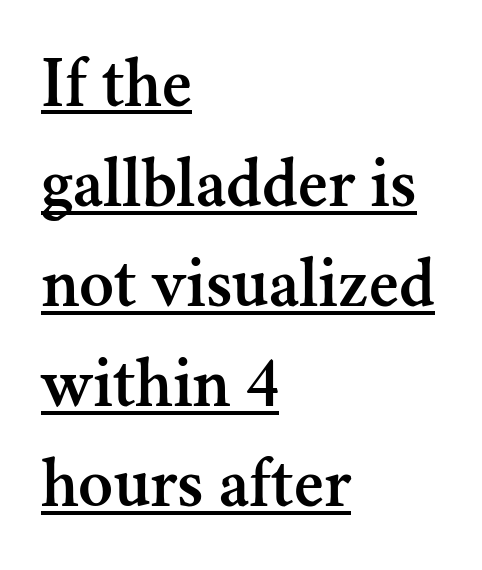
{"serif": "yes", "italic": "no", "width": "normal", "stroke_contrast": "medium", "x_height": "small", "monospaced": "no", "underline": "yes", "align": "left", "line_spacing": "normal", "line_spacing_ratio": 1.39, "letter_spacing": "normal", "letter_spacing_em": 0.0, "glyph_px": 72}
